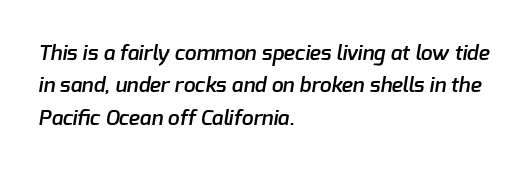
The image shows 21 px text type; set left-aligned, normal line spacing (1.54x), normal letter spacing, not underlined.
